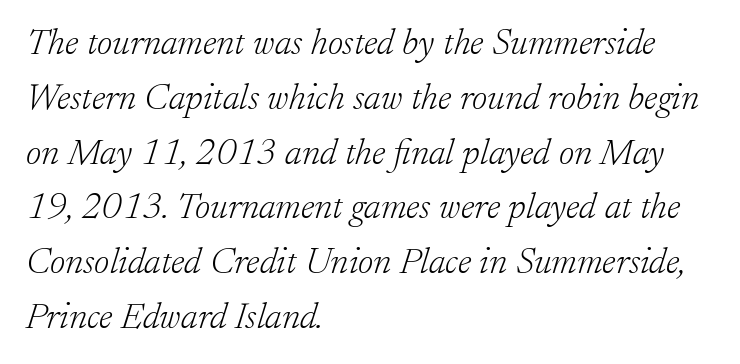
{"serif": "yes", "italic": "yes", "lean": "right", "slant_degrees": 17, "bold": "no", "weight": "light", "width": "normal", "stroke_contrast": "low", "x_height": "small", "monospaced": "no", "underline": "no", "align": "left", "line_spacing": "normal", "line_spacing_ratio": 1.48, "letter_spacing": "normal", "letter_spacing_em": 0.0, "glyph_px": 37}
